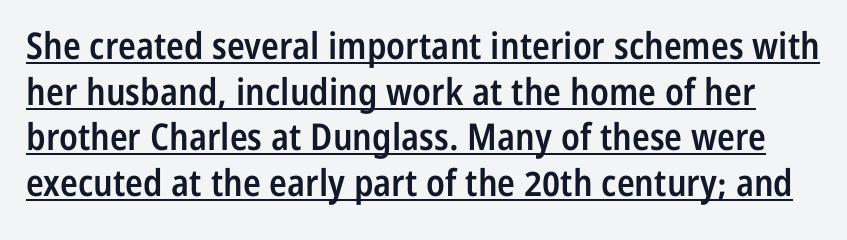
The image shows 37 px semibold, condensed sans-serif type, upright; set line spacing 1.23x, normal letter spacing, underlined; low stroke contrast and a medium x-height.
